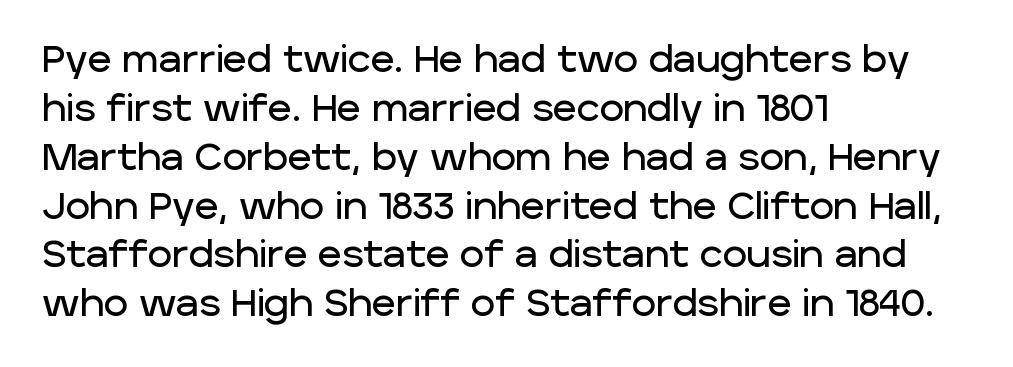
Note the varied advance widths — an 'i' is clearly narrower than an 'm'. Students, observe: this is what conventionally led text looks like. This rendering employs a face without finishing strokes, i.e., a sans-serif. Caption: multi-line text, flush left, ragged right. Beneath every word, the page is bare. You can tell it's not italic because the verticals are truly vertical.
